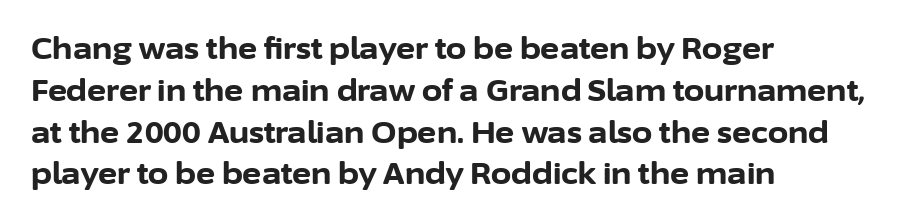
The image shows 29 px bold sans-serif type, upright; set left-aligned, normal line spacing (1.44x), normal letter spacing, not underlined; low stroke contrast and a medium x-height.
